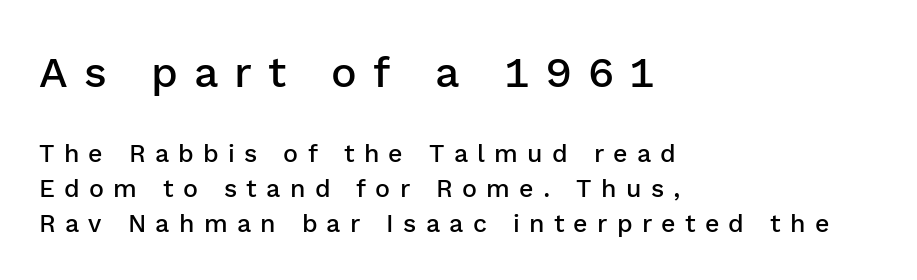
{"serif": "no", "italic": "no", "bold": "semi", "weight": "semibold", "width": "normal", "stroke_contrast": "low", "x_height": "medium", "monospaced": "no", "underline": "no", "align": "left", "line_spacing": "normal", "line_spacing_ratio": 1.4, "letter_spacing": "wide", "letter_spacing_em": 0.37, "larger_block": "first", "size_ratio": 1.72, "glyph_px": 43}
